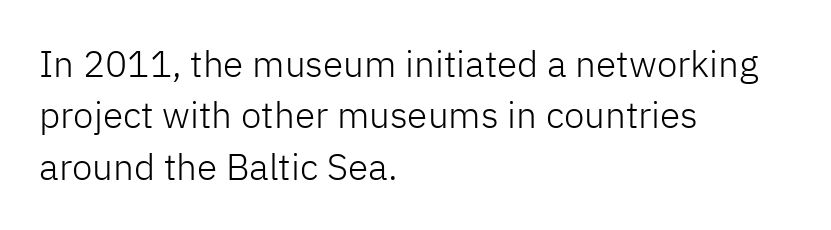
Q: Is the text bold? A: No.
Q: Is the text italic (slanted)? A: No, it is upright.
Q: Is the typeface a serif or a sans-serif typeface? A: Sans-serif.
Q: Is the text underlined? A: No.
Q: How is the paragraph aligned? A: Left-aligned.
Q: Is the spacing between letters normal or unusually wide? A: Normal.
Q: Is the spacing between lines tight, normal or loose? A: Normal.
Q: Width (condensed, normal, or wide)? A: Normal.
Q: Stroke contrast? A: Low.
Q: x-height? A: Medium.
Q: Monospaced? A: No.
